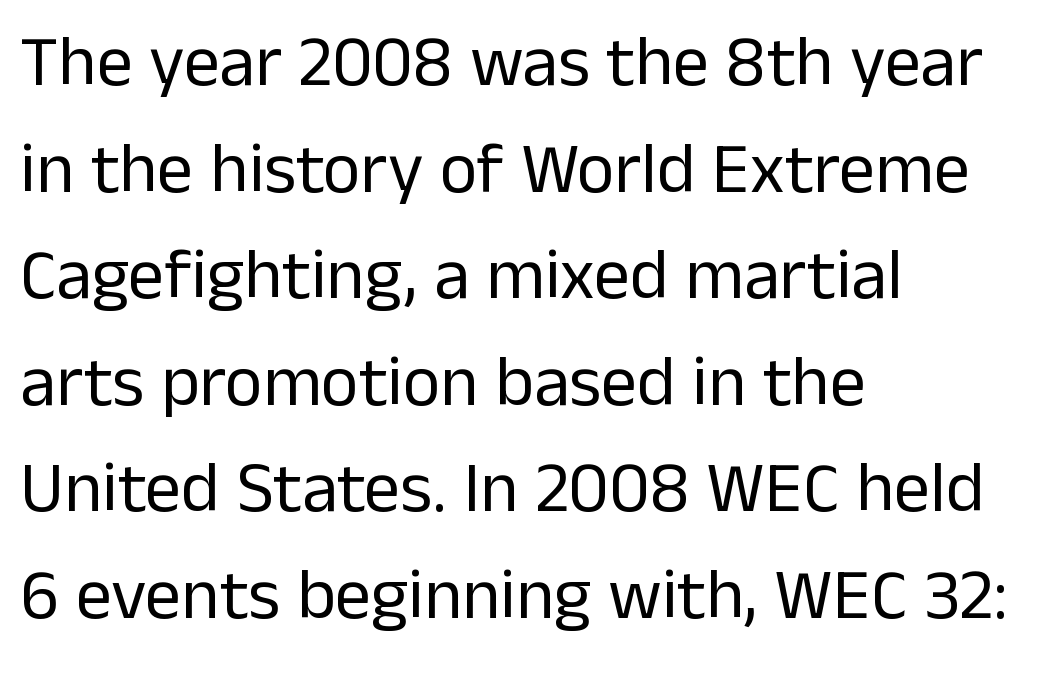
Q: Is the text bold? A: No.
Q: Is the text italic (slanted)? A: No, it is upright.
Q: Is the typeface a serif or a sans-serif typeface? A: Sans-serif.
Q: Is the text underlined? A: No.
Q: How is the paragraph aligned? A: Left-aligned.
Q: Is the spacing between letters normal or unusually wide? A: Normal.
Q: Is the spacing between lines tight, normal or loose? A: Normal.
Q: Width (condensed, normal, or wide)? A: Normal.
Q: Stroke contrast? A: Low.
Q: x-height? A: Medium.
Q: Monospaced? A: No.
